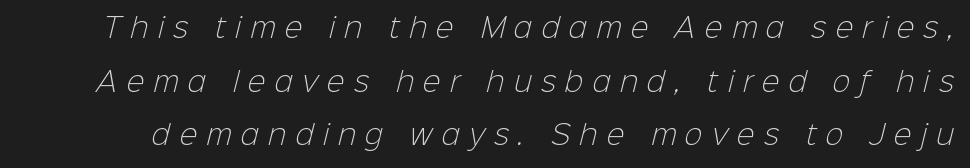
The image shows 27 px text type; set loose line spacing (1.99x), unusually wide letter spacing (+0.34 em), not underlined.
